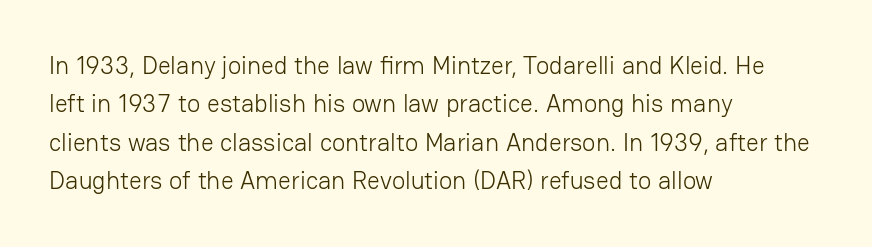
The image shows 25 px text type, upright; set left-aligned, normal line spacing (1.54x), normal letter spacing, not underlined.
